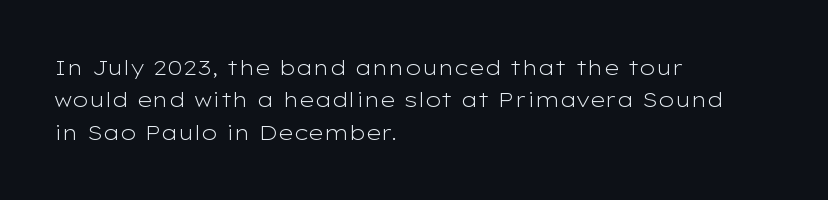
The image shows 21 px text type, upright; set left-aligned, normal line spacing (1.54x), normal letter spacing, not underlined.
